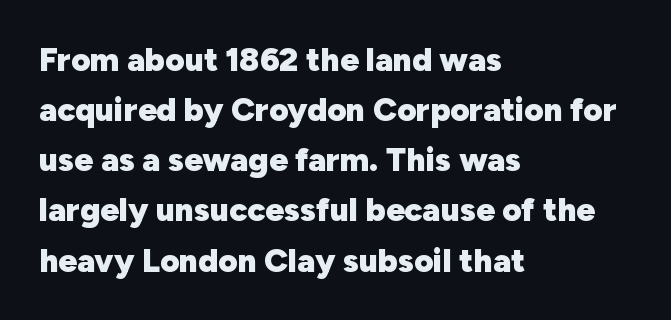
The image shows 33 px heavy sans-serif type, upright; set left-aligned, normal line spacing (1.52x), normal letter spacing, not underlined; low stroke contrast and a medium x-height.
